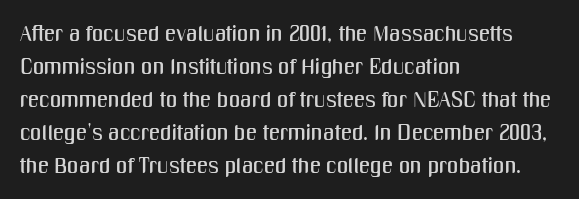
{"italic": "no", "underline": "no", "align": "left", "line_spacing": "normal", "line_spacing_ratio": 1.5, "letter_spacing": "normal", "letter_spacing_em": 0.0, "glyph_px": 22}
